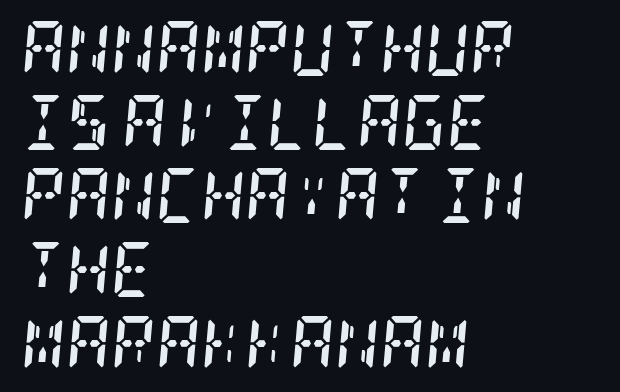
Q: Is the text bold? A: Yes.
Q: Is the text italic (slanted)? A: Yes, it leans right by about 5 degrees.
Q: Is the typeface a serif or a sans-serif typeface? A: Serif.
Q: Is the text underlined? A: No.
Q: How is the paragraph aligned? A: Left-aligned.
Q: Is the spacing between letters normal or unusually wide? A: Normal.
Q: Is the spacing between lines tight, normal or loose? A: Normal.
Q: Width (condensed, normal, or wide)? A: Condensed.
Q: Stroke contrast? A: Low.
Q: x-height? A: Large.
